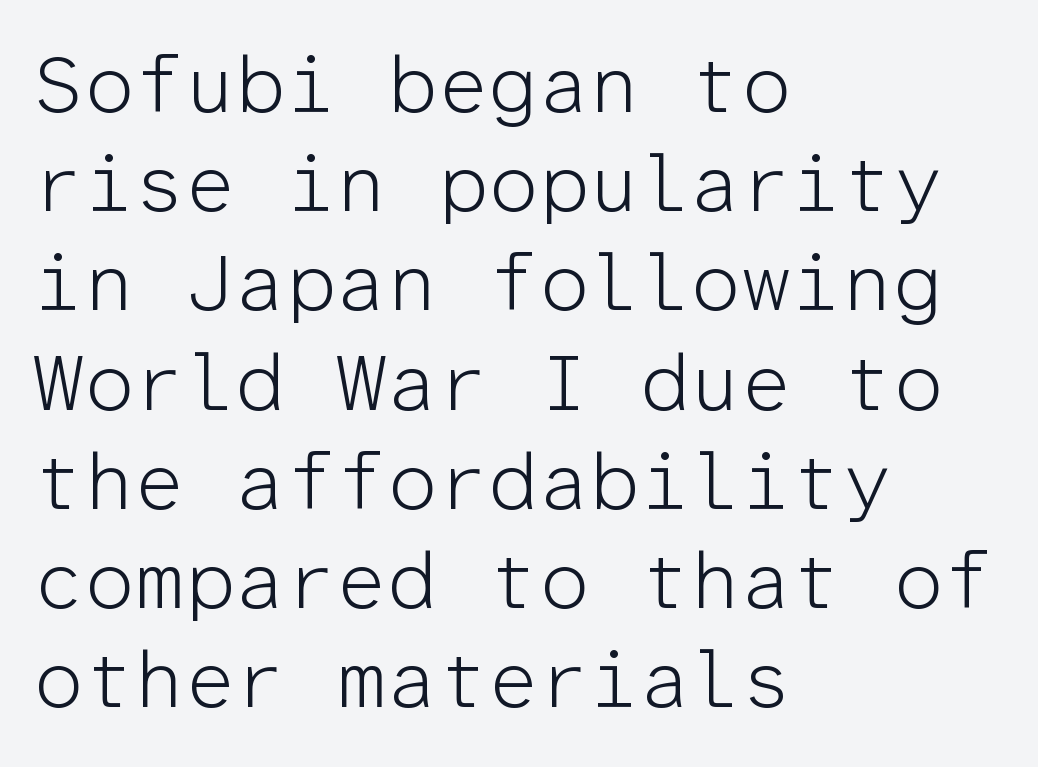
Left-aligned paragraph, ragged on the right. The glyphs in this specimen are sans serif. The rendering uses typewriter-style spacing with identical character cells. Compared with a typical body face, this is equally light or lighter still. Glyph-to-glyph distance matches everyday printed text. The typography opts for an upright posture over an oblique one.
